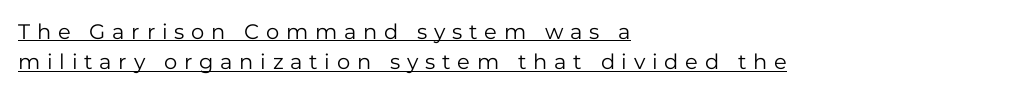
The image shows 21 px text type, upright; set left-aligned, normal line spacing (1.44x), unusually wide letter spacing (+0.32 em), underlined.
